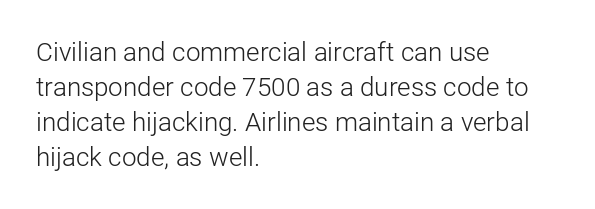
The strip under each line holds only bare page. Short note: letters normally spaced. The axis of the letterforms is exactly vertical. Line spacing here is normal. The rendering anchors every line to the left-hand side.
